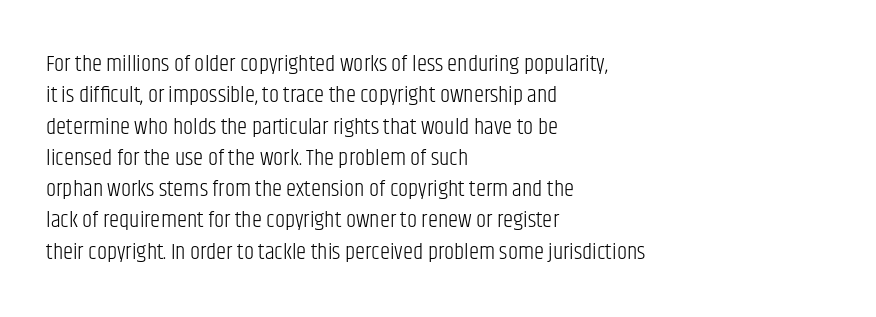
Q: Is the text bold? A: No.
Q: Is the text italic (slanted)? A: No, it is upright.
Q: Is the text underlined? A: No.
Q: How is the paragraph aligned? A: Left-aligned.
Q: Is the spacing between letters normal or unusually wide? A: Normal.
Q: Is the spacing between lines tight, normal or loose? A: Normal.
